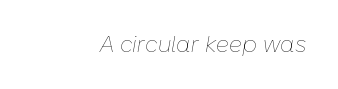
The image shows 22 px text type, italic (leaning right); set normal letter spacing, not underlined.
